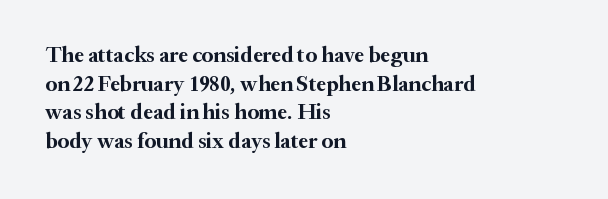
The image shows 22 px bold type, upright; set left-aligned, normal line spacing (1.3x), normal letter spacing, not underlined.
